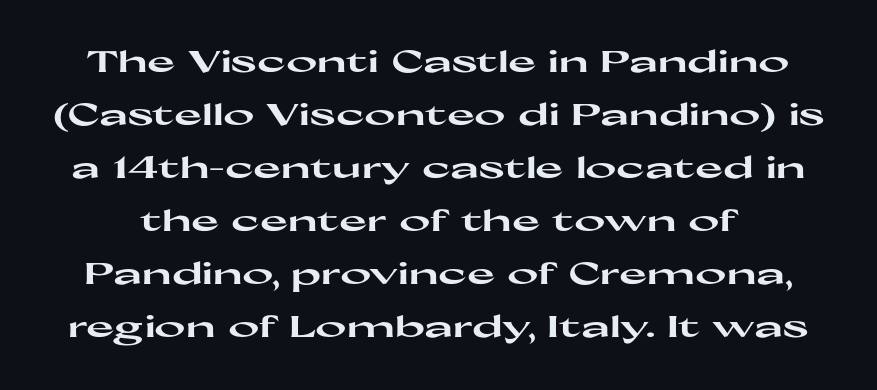
{"serif": "no", "italic": "no", "bold": "yes", "weight": "heavy", "width": "wide", "stroke_contrast": "high", "x_height": "medium", "monospaced": "no", "underline": "no", "line_spacing_ratio": 1.77, "letter_spacing": "normal", "letter_spacing_em": 0.0, "glyph_px": 30}
